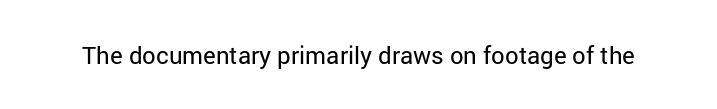
Only glyphs here, with clear space below each row. Notice how the stems are strictly vertical — no italics here. Between one letter and the next there's only the usual sliver of space. Is this a heavy cut? Hardly; it is regular or lighter.
